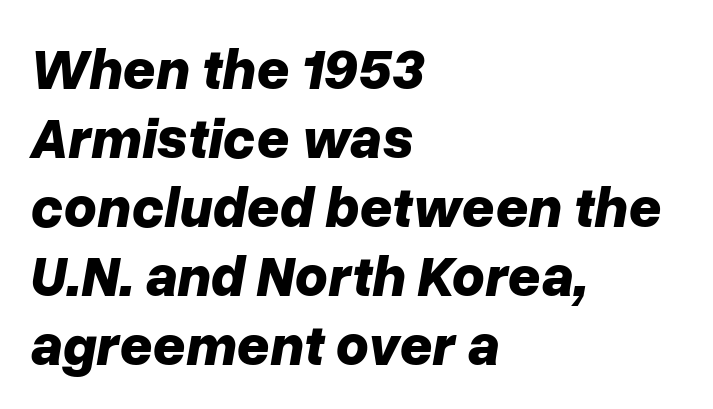
The font is running at its bold setting. Characters follow at the spacing the type designer built in. This sample is left-justified, so line endings fall wherever the words run out. The zone under the glyphs is completely vacant. The face used here is proportionally spaced, like ordinary book or web type. The text carries the slant typical of an italic or oblique font.
